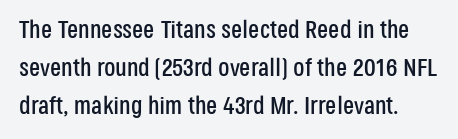
Short note: letters normally spaced. Honestly, there is no underline to notice here at all. Ascenders rise straight up at ninety degrees. The lines sit at an ordinary, default distance from one another.
